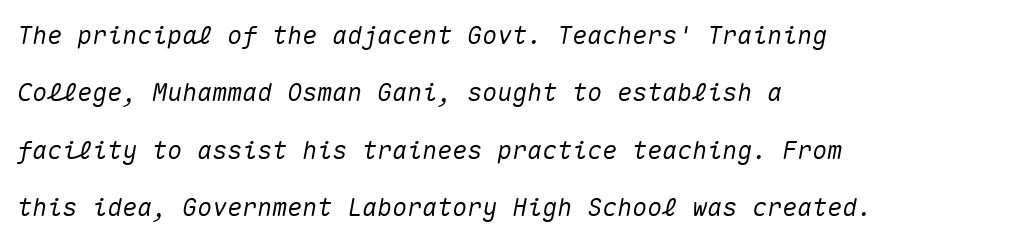
{"italic": "yes", "lean": "right", "slant_degrees": 10, "underline": "no", "align": "left", "line_spacing": "loose", "line_spacing_ratio": 2.3, "letter_spacing": "normal", "letter_spacing_em": 0.0, "glyph_px": 25}
